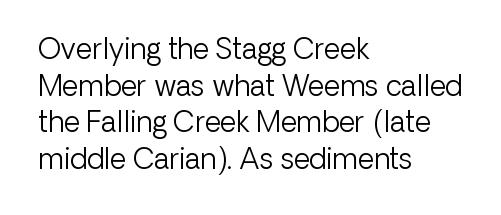
{"serif": "no", "italic": "no", "bold": "no", "weight": "light", "width": "normal", "stroke_contrast": "low", "x_height": "medium", "monospaced": "no", "underline": "no", "align": "left", "line_spacing": "normal", "line_spacing_ratio": 1.31, "letter_spacing": "normal", "letter_spacing_em": 0.0, "glyph_px": 28}
